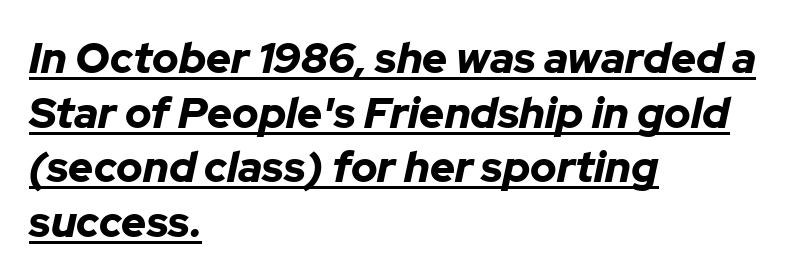
Q: Is the text bold? A: Yes.
Q: Is the text italic (slanted)? A: Yes, it leans right by about 12 degrees.
Q: Is the text underlined? A: Yes.
Q: How is the paragraph aligned? A: Left-aligned.
Q: Is the spacing between letters normal or unusually wide? A: Normal.
Q: Is the spacing between lines tight, normal or loose? A: Normal.
Q: Width (condensed, normal, or wide)? A: Normal.
Q: Stroke contrast? A: Low.
Q: x-height? A: Medium.
Q: Monospaced? A: No.
